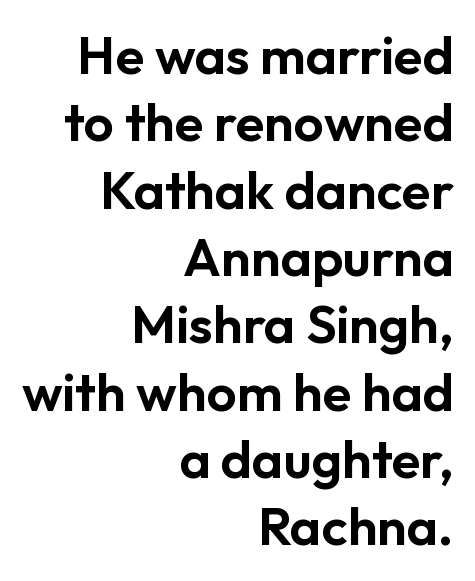
It's the straight-up-and-down kind of type. Horizontal bands of white between lines are of average thickness. Character widths vary here, with narrow letters taking less room than wide ones. In terms of letterspacing, this is plain default setting. Layout note: lines flush right.
